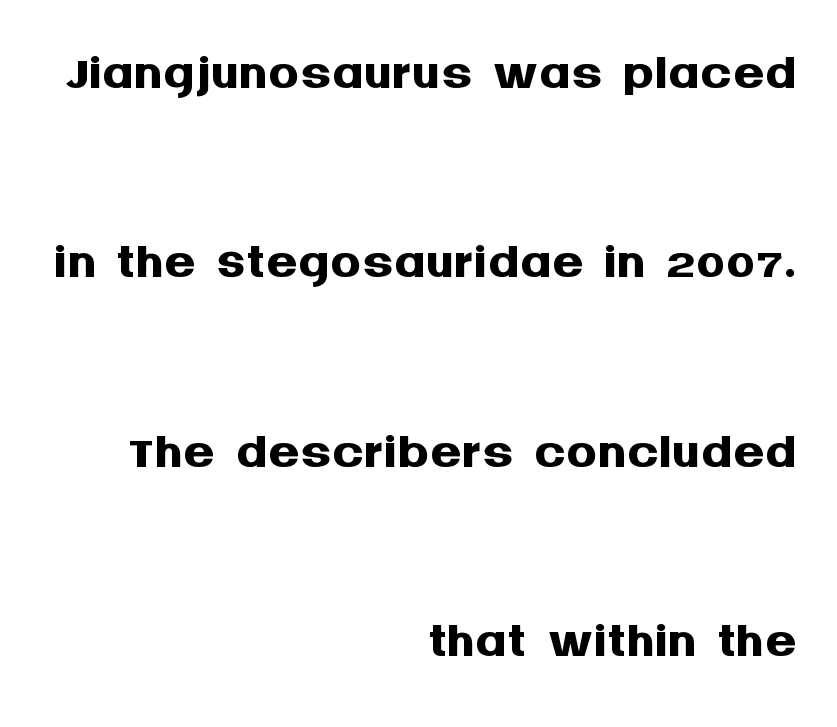
Designer's note — italics off, roman on. No word sits above an underline. Line spacing here is loose. Check where the strokes stop: nothing finishes them off — pure sans.
